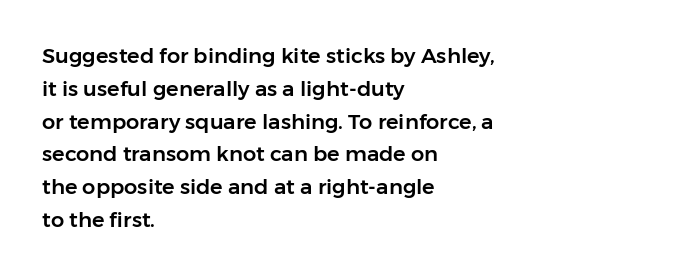
{"italic": "no", "underline": "no", "align": "left", "line_spacing": "normal", "line_spacing_ratio": 1.56, "letter_spacing": "normal", "letter_spacing_em": 0.0, "glyph_px": 21}
